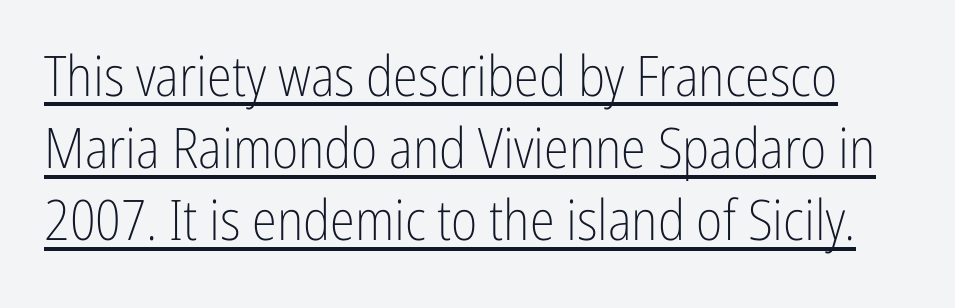
{"serif": "no", "italic": "no", "bold": "no", "weight": "light", "width": "condensed", "stroke_contrast": "low", "x_height": "medium", "monospaced": "no", "underline": "yes", "line_spacing": "normal", "line_spacing_ratio": 1.29, "letter_spacing": "normal", "letter_spacing_em": 0.0, "glyph_px": 56}
